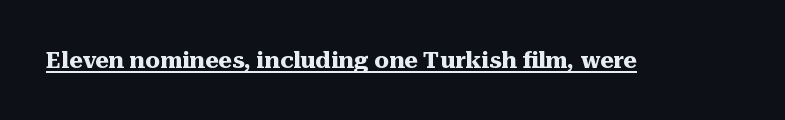
The image shows 23 px bold type, upright; set normal letter spacing, underlined.
